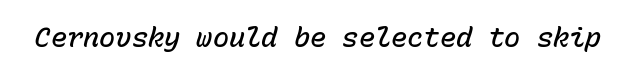
This is the in-between weight designers call semibold or demi. Descenders are the only things crossing below the line. When letters slant like this, we call the style italic. There is no visible air inserted between adjacent glyphs.
